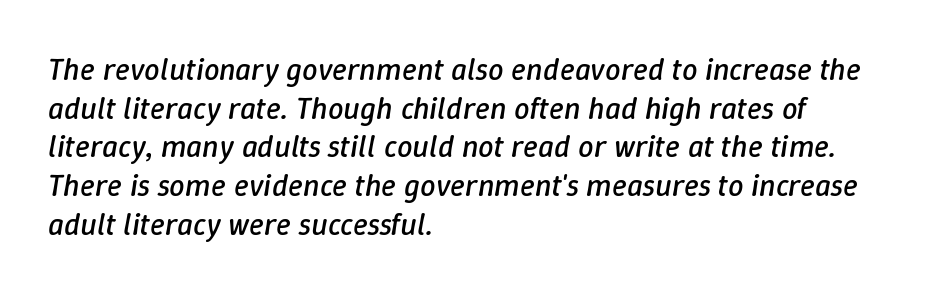
Q: Is the text bold? A: No.
Q: Is the text italic (slanted)? A: Yes, it leans right by about 9 degrees.
Q: Is the text underlined? A: No.
Q: How is the paragraph aligned? A: Left-aligned.
Q: Is the spacing between letters normal or unusually wide? A: Normal.
Q: Is the spacing between lines tight, normal or loose? A: Normal.
Q: Width (condensed, normal, or wide)? A: Normal.
Q: Stroke contrast? A: Low.
Q: x-height? A: Medium.
Q: Monospaced? A: No.
